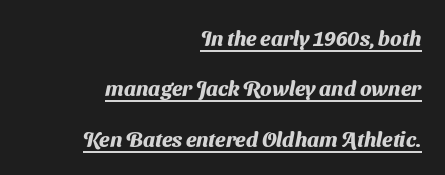
The image shows 21 px bold type; set right-aligned, loose line spacing (2.4x), normal letter spacing, underlined.
